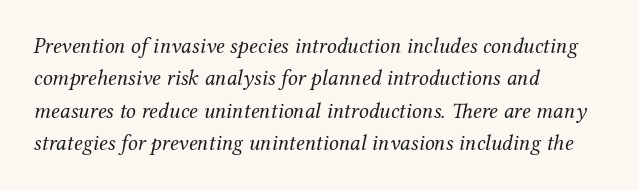
{"italic": "yes", "lean": "right", "slant_degrees": 12, "bold": "no", "underline": "no", "align": "left", "line_spacing": "normal", "line_spacing_ratio": 1.47, "letter_spacing": "normal", "letter_spacing_em": 0.0, "glyph_px": 22}
